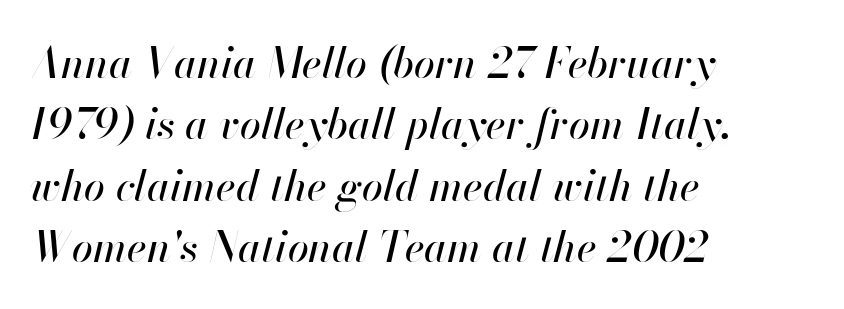
Q: Is the text italic (slanted)? A: Yes, it leans right by about 13 degrees.
Q: Is the text underlined? A: No.
Q: How is the paragraph aligned? A: Left-aligned.
Q: Is the spacing between letters normal or unusually wide? A: Normal.
Q: Is the spacing between lines tight, normal or loose? A: Normal.
Q: Width (condensed, normal, or wide)? A: Normal.
Q: Stroke contrast? A: High.
Q: x-height? A: Small.
Q: Monospaced? A: No.
